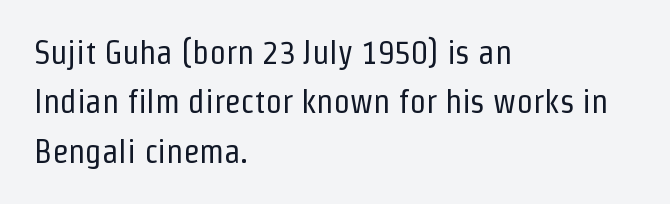
Stroke thickness stays within the range of a standard reading face or lighter. The glyphs are unaccompanied by any horizontal stroke below them. Regarding serifs, this sample does without them. The letters stand straight up with perfectly vertical stems. These lines are set flush left with a ragged right edge. Here the glyphs are tracked normally, forming tight word shapes.
